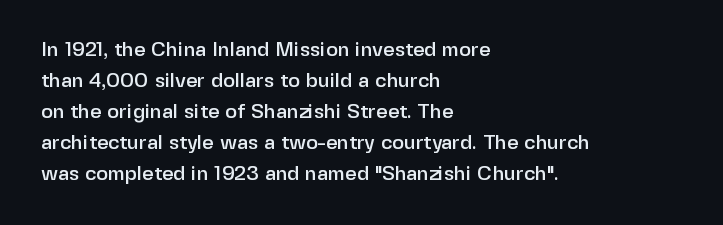
Q: Is the text italic (slanted)? A: No, it is upright.
Q: Is the text underlined? A: No.
Q: How is the paragraph aligned? A: Left-aligned.
Q: Is the spacing between letters normal or unusually wide? A: Normal.
Q: Is the spacing between lines tight, normal or loose? A: Normal.
